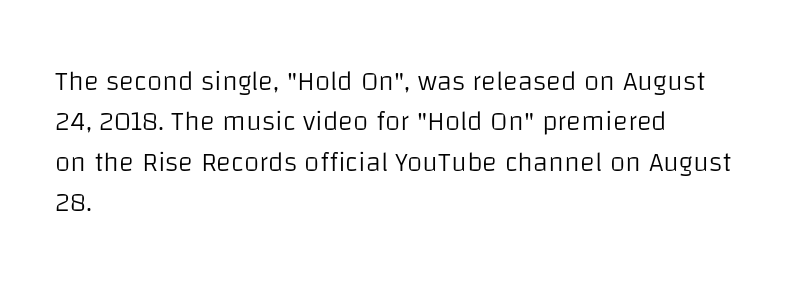
The image shows 28 px light sans-serif type, upright; set left-aligned, normal line spacing (1.44x), normal letter spacing, not underlined; low stroke contrast and a large x-height.
